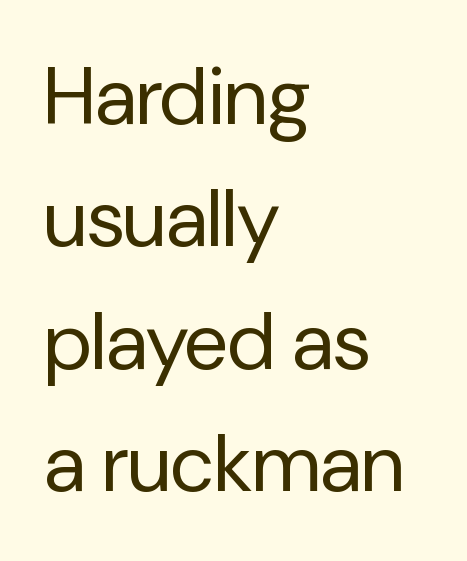
The image shows 80 px regular-weight sans-serif type, upright; set left-aligned, normal line spacing (1.53x), normal letter spacing, not underlined; low stroke contrast and a medium x-height.
